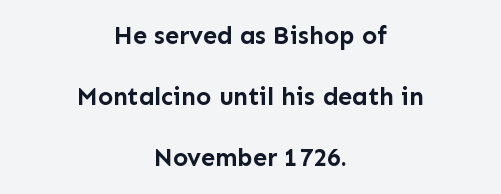
The image shows 25 px bold type, upright; set centered, loose line spacing (2.45x), normal letter spacing, not underlined.
